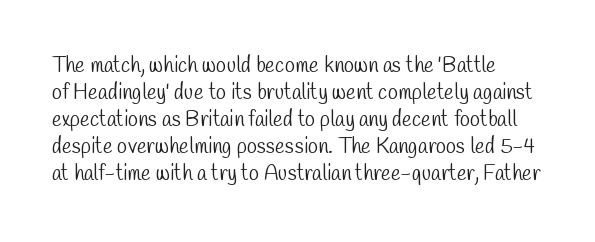
{"bold": "no", "underline": "no", "line_spacing": "normal", "line_spacing_ratio": 1.29, "letter_spacing": "normal", "letter_spacing_em": 0.0, "glyph_px": 21}
